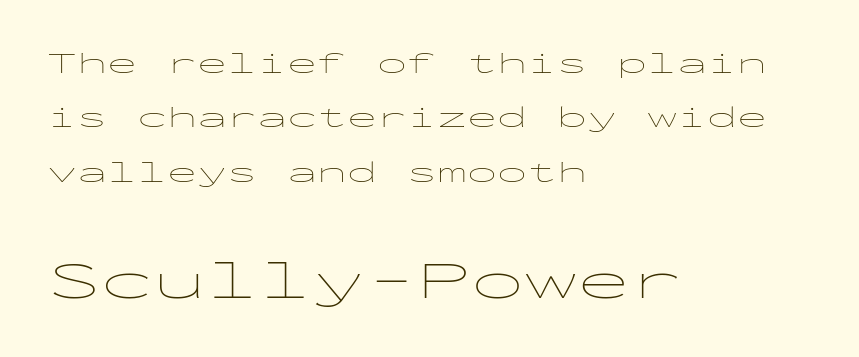
The image shows 53 px thin, wide sans-serif type, upright, monospaced; set left-aligned, line spacing 1.81x, normal letter spacing, not underlined; the second (bottom) block is 1.77x larger; low stroke contrast and a medium x-height.
